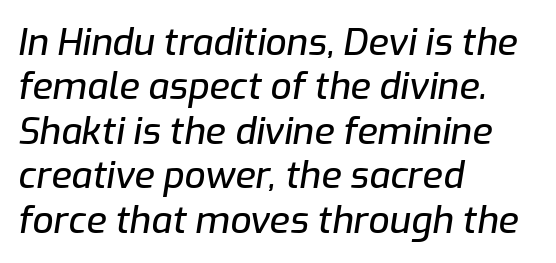
{"italic": "yes", "lean": "right", "slant_degrees": 9, "width": "normal", "stroke_contrast": "low", "x_height": "medium", "monospaced": "no", "underline": "no", "align": "left", "line_spacing_ratio": 1.2, "letter_spacing": "normal", "letter_spacing_em": 0.0, "glyph_px": 37}
